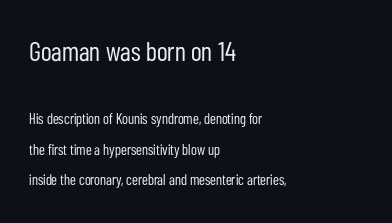
Q: Is the text bold? A: No.
Q: Is the text italic (slanted)? A: No, it is upright.
Q: Is the text underlined? A: No.
Q: How is the paragraph aligned? A: Left-aligned.
Q: Is the spacing between letters normal or unusually wide? A: Normal.
Q: Is the spacing between lines tight, normal or loose? A: Loose.
Q: Which block of text is set in a larger size, the first (top) or the second (bottom)? A: The first (top) one.
